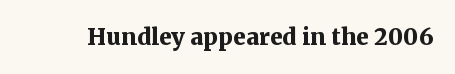
Q: Is the text bold? A: Yes.
Q: Is the text italic (slanted)? A: No, it is upright.
Q: Is the text underlined? A: No.
Q: Is the spacing between letters normal or unusually wide? A: Normal.
